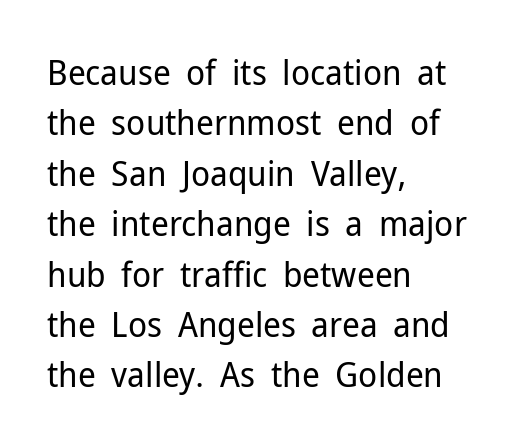
{"serif": "no", "italic": "no", "bold": "no", "weight": "regular", "width": "normal", "stroke_contrast": "low", "x_height": "medium", "monospaced": "no", "underline": "no", "align": "left", "line_spacing": "normal", "line_spacing_ratio": 1.44, "letter_spacing": "normal", "letter_spacing_em": 0.0, "glyph_px": 35}
